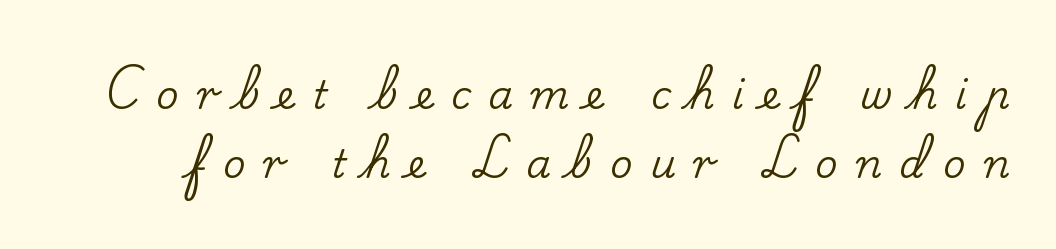
Q: Is the text italic (slanted)? A: Yes.
Q: Is the typeface a serif or a sans-serif typeface? A: Serif.
Q: Is the text underlined? A: No.
Q: Is the spacing between letters normal or unusually wide? A: Unusually wide.
Q: Width (condensed, normal, or wide)? A: Normal.
Q: Stroke contrast? A: Low.
Q: x-height? A: Small.
Q: Monospaced? A: No.
